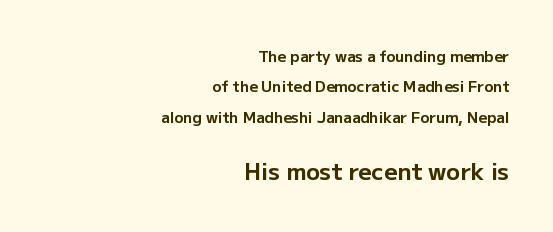
{"italic": "no", "bold": "yes", "underline": "no", "align": "right", "line_spacing": "loose", "line_spacing_ratio": 2.02, "letter_spacing": "normal", "letter_spacing_em": 0.0, "larger_block": "second", "size_ratio": 1.53, "glyph_px": 23}
